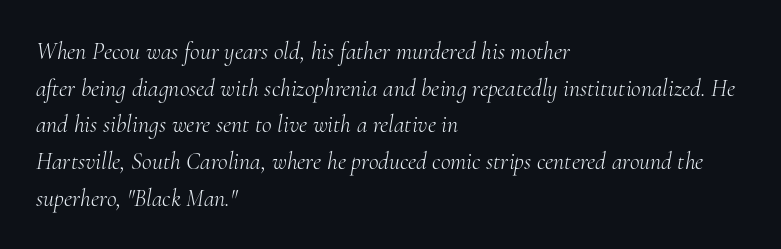
Q: Is the text bold? A: No.
Q: Is the text italic (slanted)? A: Yes, it leans right by about 10 degrees.
Q: Is the text underlined? A: No.
Q: How is the paragraph aligned? A: Left-aligned.
Q: Is the spacing between letters normal or unusually wide? A: Normal.
Q: Is the spacing between lines tight, normal or loose? A: Normal.
